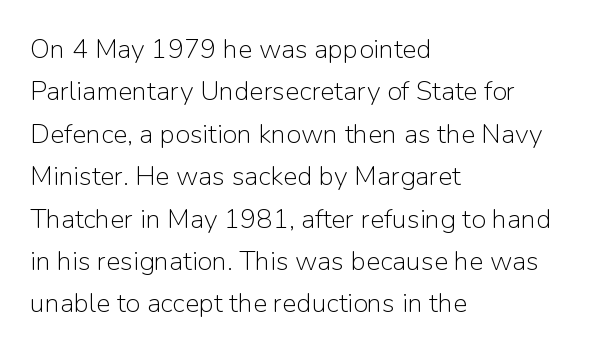
{"italic": "no", "bold": "no", "underline": "no", "align": "left", "line_spacing": "normal", "line_spacing_ratio": 1.57, "letter_spacing": "normal", "letter_spacing_em": 0.0, "glyph_px": 27}
